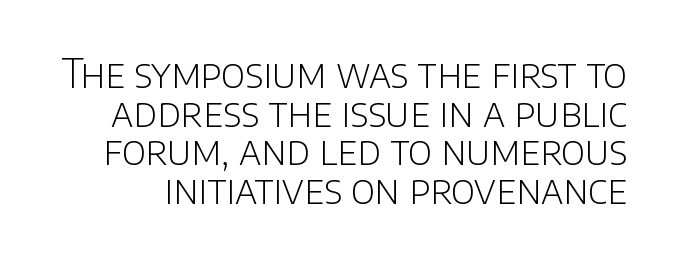
No italicization has been applied; the sample stays upright. Lines of text with bare space underneath. A light-to-regular cut is what we see here. Reading down the column, the eye jumps only a short way to each next line.
